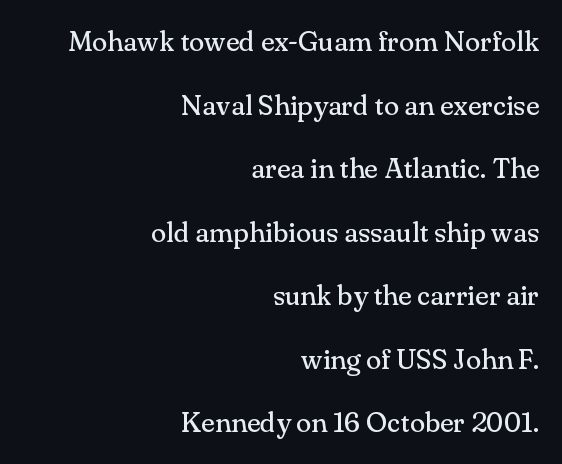
{"serif": "yes", "italic": "no", "bold": "no", "weight": "regular", "width": "normal", "stroke_contrast": "medium", "x_height": "small", "monospaced": "no", "underline": "no", "align": "right", "line_spacing": "loose", "line_spacing_ratio": 2.27, "letter_spacing": "normal", "letter_spacing_em": 0.0, "glyph_px": 28}
